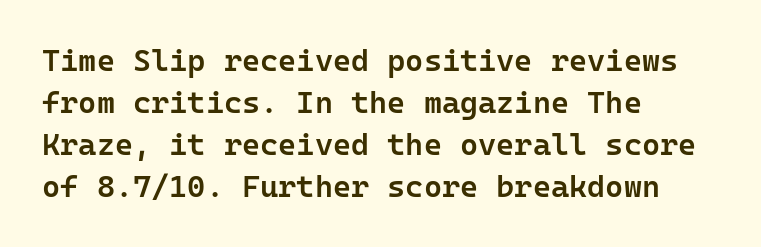
The image shows 31 px semibold sans-serif type, upright, monospaced; set left-aligned, normal line spacing (1.35x), normal letter spacing, not underlined; low stroke contrast and a medium x-height.
